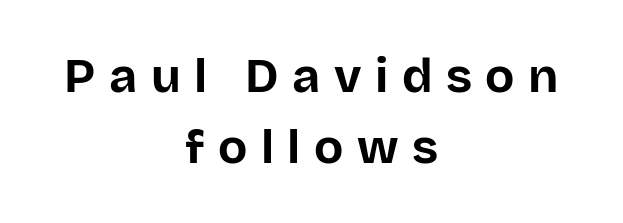
To sum up the face: it is a sans, with no serifs. Chunky letters — that's bold for sure. Underline: absent. Tracking value appears strongly positive — letters spread wide.
